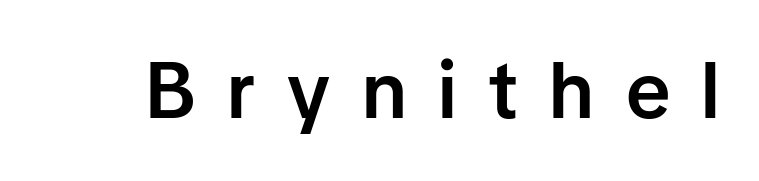
Q: Is the text bold? A: Semi-bold.
Q: Is the text italic (slanted)? A: No, it is upright.
Q: Is the typeface a serif or a sans-serif typeface? A: Sans-serif.
Q: Is the text underlined? A: No.
Q: Is the spacing between letters normal or unusually wide? A: Unusually wide.
Q: Width (condensed, normal, or wide)? A: Normal.
Q: Stroke contrast? A: Low.
Q: x-height? A: Medium.
Q: Monospaced? A: No.
